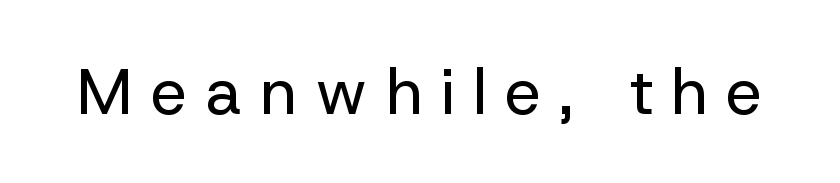
The image shows 65 px regular-weight sans-serif type, upright; set unusually wide letter spacing (+0.28 em), not underlined; low stroke contrast and a medium x-height.
